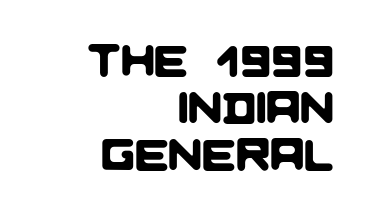
{"serif": "no", "width": "normal", "stroke_contrast": "low", "x_height": "large", "monospaced": "no", "underline": "no", "align": "right", "line_spacing": "tight", "line_spacing_ratio": 1.04, "letter_spacing": "normal", "letter_spacing_em": 0.0, "glyph_px": 45}
